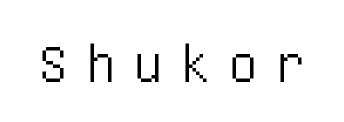
{"serif": "no", "italic": "no", "width": "condensed", "stroke_contrast": "low", "x_height": "large", "underline": "no", "letter_spacing": "wide", "letter_spacing_em": 0.35, "glyph_px": 56}
